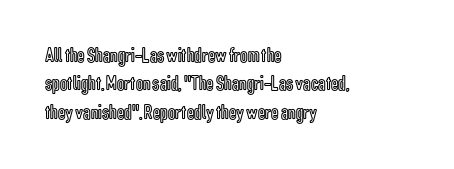
The image shows 21 px text type, upright; set left-aligned, normal line spacing (1.35x), normal letter spacing, not underlined.
